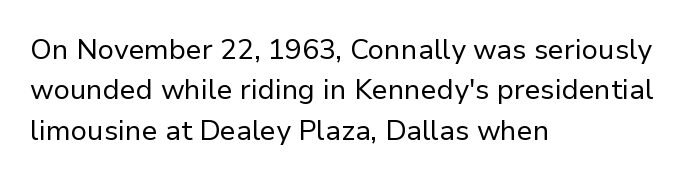
This sample is left-justified, so line endings fall wherever the words run out. Tracking value appears to be zero — textbook default spacing. Serifs: no, the terminals of the letterforms are clean. A light-to-regular cut is what we see here. The letters advance in unequal steps, a hallmark of proportional type.
